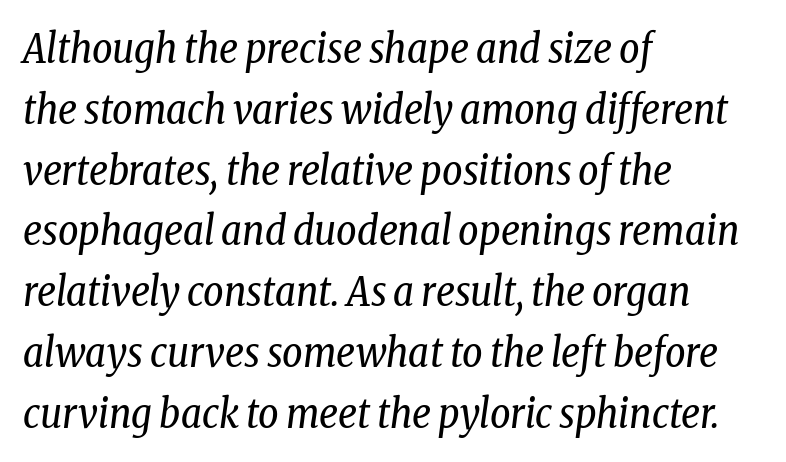
Is this a heavy cut? Hardly; it is regular or lighter. Compared with typical paragraphs, the rows here are spaced about the same. The type is set solid horizontally, with unmodified tracking. Each letter keeps its own natural width here, so spacing adapts to shape.
